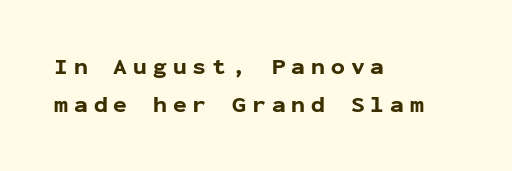
Q: Is the text bold? A: Yes.
Q: Is the text italic (slanted)? A: No, it is upright.
Q: Is the text underlined? A: No.
Q: How is the paragraph aligned? A: Left-aligned.
Q: Is the spacing between letters normal or unusually wide? A: Unusually wide.
Q: Is the spacing between lines tight, normal or loose? A: Normal.
